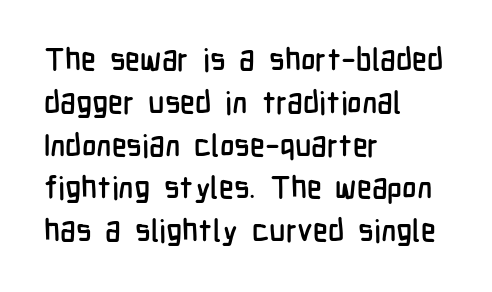
The image shows 31 px condensed sans-serif type, upright; set left-aligned, normal line spacing (1.38x), normal letter spacing, not underlined; low stroke contrast and a medium x-height.
